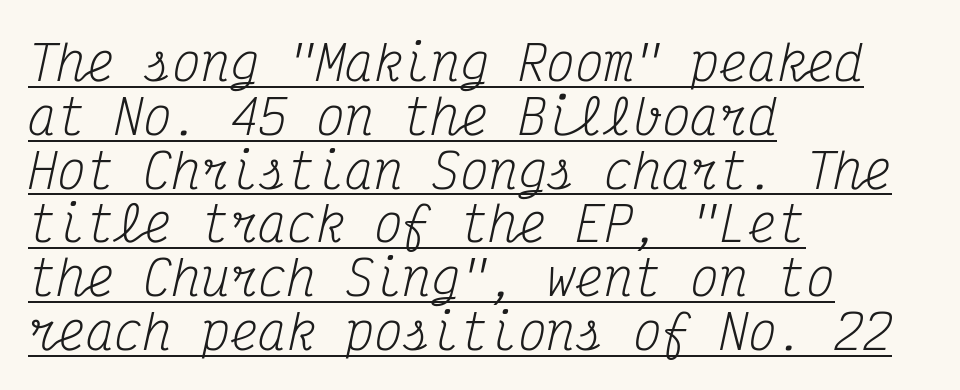
The image shows 48 px regular-weight, condensed serif type, italic (leaning right), monospaced; set left-aligned, tight line spacing (1.12x), normal letter spacing, underlined; medium stroke contrast and a medium x-height.
